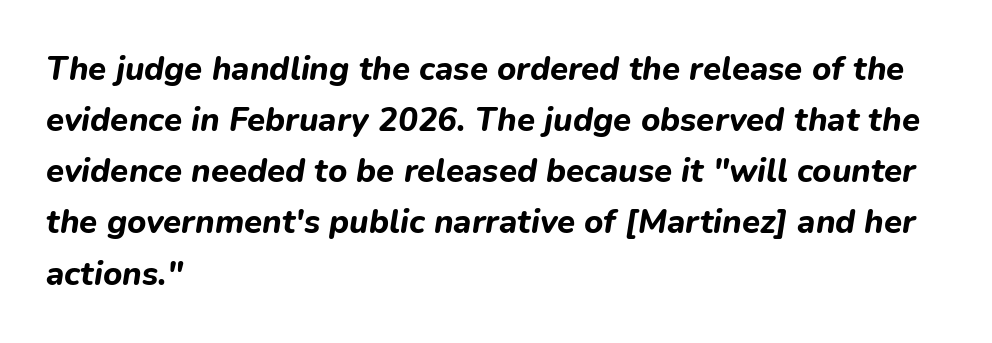
The image shows 33 px bold type, italic (leaning right); set left-aligned, normal line spacing (1.55x), normal letter spacing, not underlined; low stroke contrast and a medium x-height.
